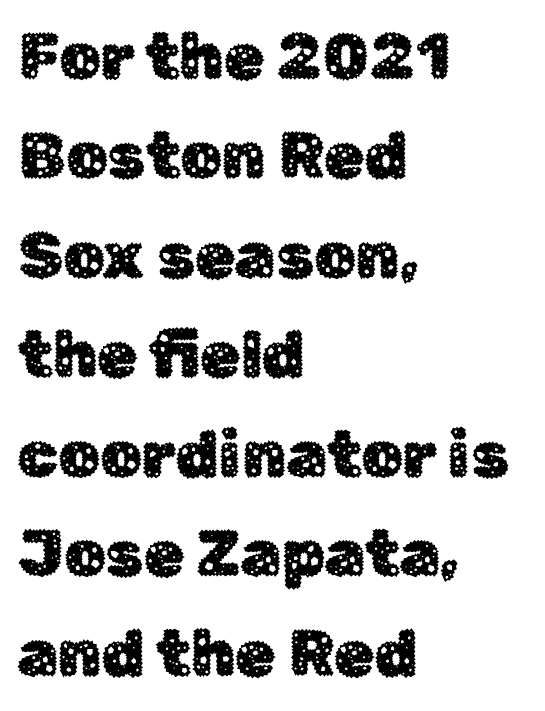
{"serif": "no", "italic": "no", "width": "normal", "stroke_contrast": "low", "x_height": "medium", "monospaced": "no", "underline": "no", "align": "left", "line_spacing": "normal", "line_spacing_ratio": 1.53, "letter_spacing": "normal", "letter_spacing_em": 0.0, "glyph_px": 65}
